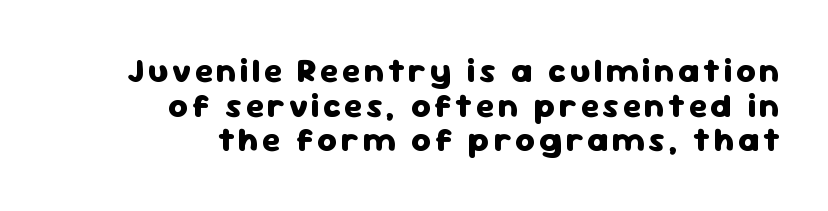
Q: Is the text bold? A: Yes.
Q: Is the text italic (slanted)? A: No, it is upright.
Q: Is the typeface a serif or a sans-serif typeface? A: Sans-serif.
Q: Is the text underlined? A: No.
Q: How is the paragraph aligned? A: Right-aligned.
Q: Is the spacing between lines tight, normal or loose? A: Tight.
Q: Width (condensed, normal, or wide)? A: Normal.
Q: Stroke contrast? A: Low.
Q: x-height? A: Medium.
Q: Monospaced? A: No.
